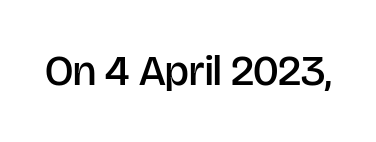
Q: Is the text bold? A: Semi-bold.
Q: Is the text italic (slanted)? A: No, it is upright.
Q: Is the typeface a serif or a sans-serif typeface? A: Sans-serif.
Q: Is the text underlined? A: No.
Q: Is the spacing between letters normal or unusually wide? A: Normal.
Q: Width (condensed, normal, or wide)? A: Normal.
Q: Stroke contrast? A: Low.
Q: x-height? A: Large.
Q: Monospaced? A: No.
